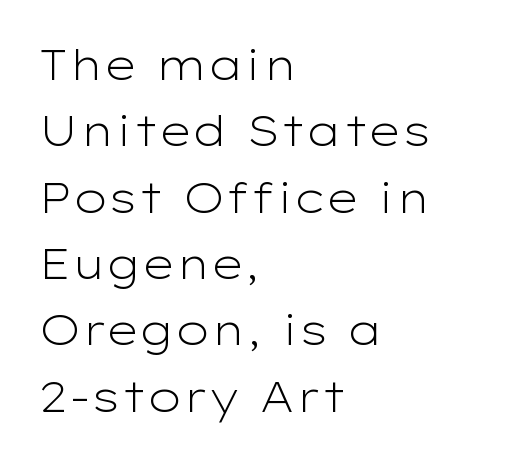
I'd call this a sans setting — the letters go barefoot. Ascenders rise straight up at ninety degrees. Words appear dense and cohesive because spacing is normal. The letterforms sit at book weight or below. Compared with typical paragraphs, the rows here are spaced about the same.
